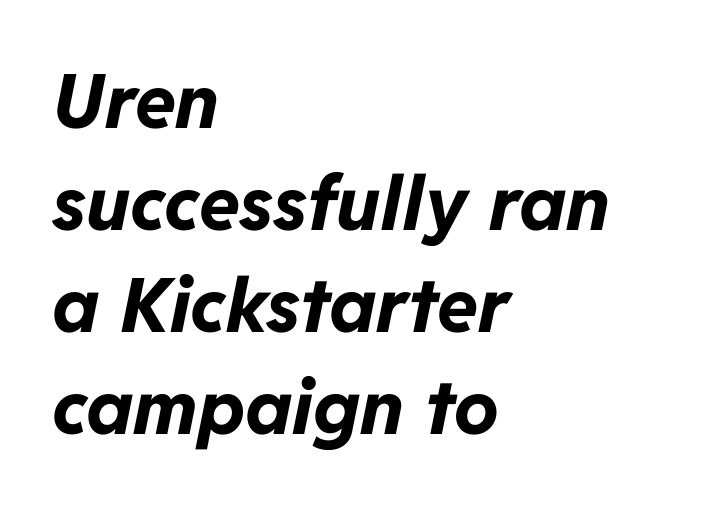
Q: Is the text bold? A: Yes.
Q: Is the text italic (slanted)? A: Yes, it leans right by about 11 degrees.
Q: Is the text underlined? A: No.
Q: How is the paragraph aligned? A: Left-aligned.
Q: Is the spacing between letters normal or unusually wide? A: Normal.
Q: Is the spacing between lines tight, normal or loose? A: Normal.
Q: Width (condensed, normal, or wide)? A: Normal.
Q: Stroke contrast? A: Low.
Q: x-height? A: Medium.
Q: Monospaced? A: No.
